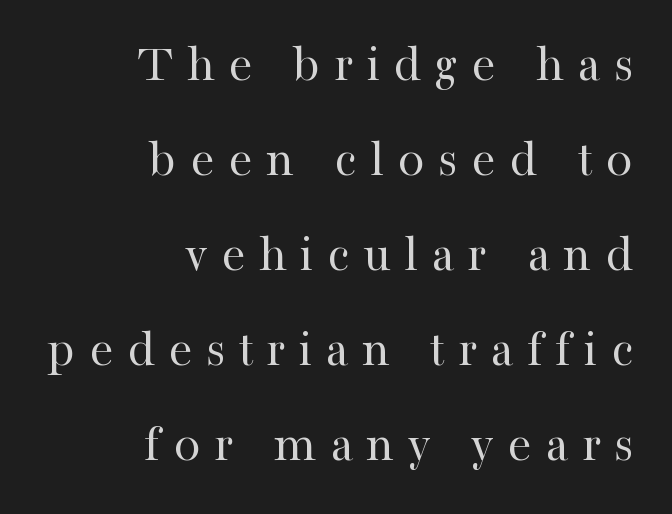
The image shows 54 px regular-weight serif type, upright; set right-aligned, line spacing 1.76x, unusually wide letter spacing (+0.25 em), not underlined; high stroke contrast and a medium x-height.
